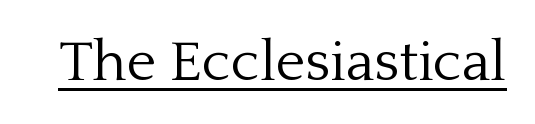
{"serif": "yes", "italic": "no", "bold": "no", "weight": "light", "width": "normal", "stroke_contrast": "low", "x_height": "medium", "monospaced": "no", "underline": "yes", "letter_spacing": "normal", "letter_spacing_em": 0.0, "glyph_px": 57}
